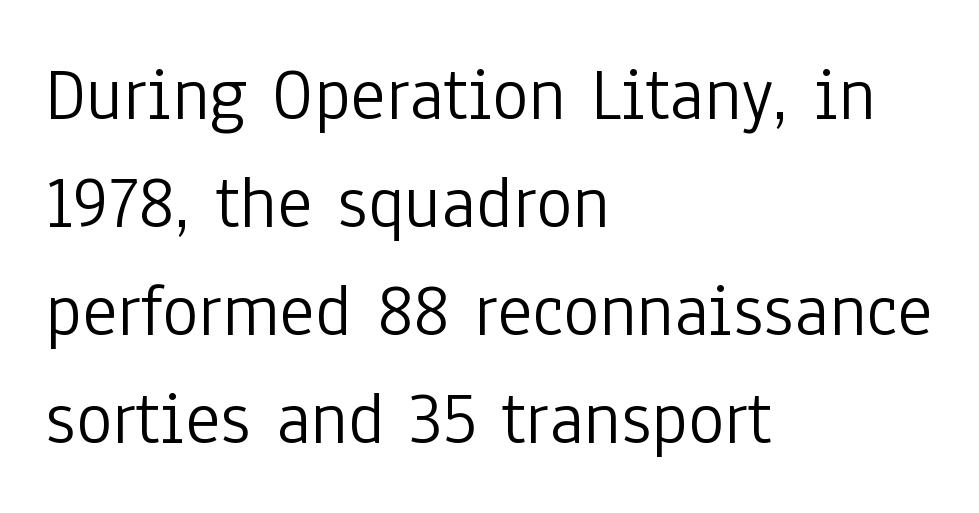
{"serif": "no", "italic": "no", "bold": "no", "weight": "light", "width": "condensed", "stroke_contrast": "low", "x_height": "medium", "monospaced": "no", "underline": "no", "align": "left", "line_spacing": "normal", "line_spacing_ratio": 1.42, "letter_spacing": "normal", "letter_spacing_em": 0.0, "glyph_px": 76}
